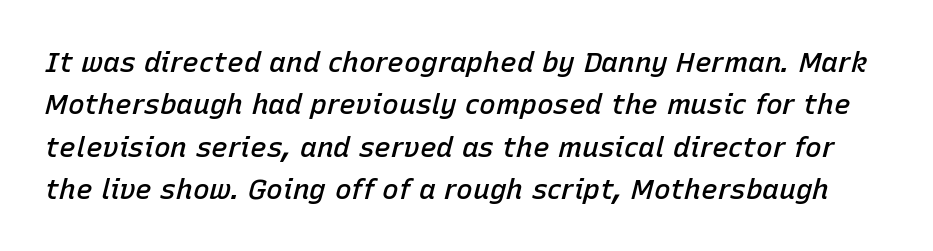
Q: Is the text bold? A: Semi-bold.
Q: Is the text italic (slanted)? A: Yes, it leans right by about 15 degrees.
Q: Is the text underlined? A: No.
Q: Is the spacing between letters normal or unusually wide? A: Normal.
Q: Is the spacing between lines tight, normal or loose? A: Normal.
Q: Width (condensed, normal, or wide)? A: Normal.
Q: Stroke contrast? A: Low.
Q: x-height? A: Medium.
Q: Monospaced? A: No.
